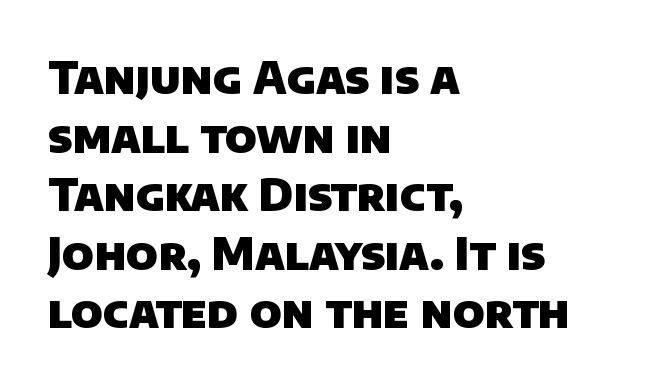
{"serif": "no", "bold": "yes", "weight": "heavy", "width": "normal", "stroke_contrast": "low", "x_height": "large", "monospaced": "no", "underline": "no", "align": "left", "line_spacing": "normal", "line_spacing_ratio": 1.33, "letter_spacing": "normal", "letter_spacing_em": 0.0, "glyph_px": 44}
